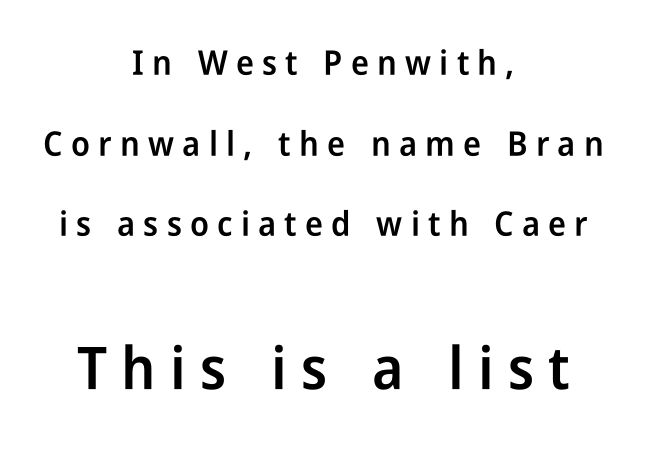
Q: Is the text bold? A: Semi-bold.
Q: Is the text italic (slanted)? A: No, it is upright.
Q: Is the typeface a serif or a sans-serif typeface? A: Sans-serif.
Q: Is the text underlined? A: No.
Q: How is the paragraph aligned? A: Centered.
Q: Is the spacing between letters normal or unusually wide? A: Unusually wide.
Q: Is the spacing between lines tight, normal or loose? A: Loose.
Q: Which block of text is set in a larger size, the first (top) or the second (bottom)? A: The second (bottom) one.
Q: Width (condensed, normal, or wide)? A: Condensed.
Q: Stroke contrast? A: Low.
Q: x-height? A: Medium.
Q: Monospaced? A: No.
